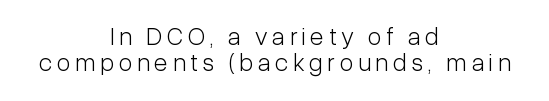
No extra ink here — the face is not bold. Decoration check: the copy has no underline. Style check: upright. The designer dialed line spacing down below the default. Typeset on center — no edge is straight.
